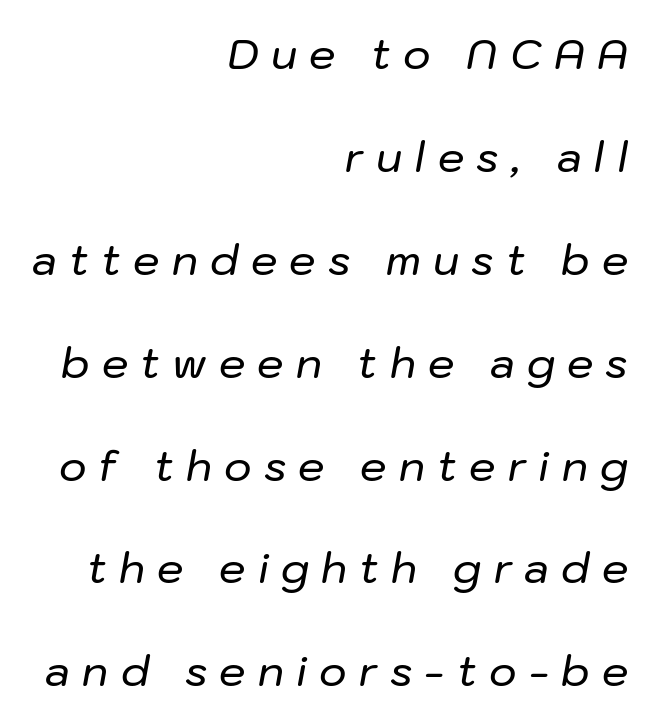
Q: Is the text italic (slanted)? A: Yes, it leans right by about 10 degrees.
Q: Is the text underlined? A: No.
Q: How is the paragraph aligned? A: Right-aligned.
Q: Is the spacing between letters normal or unusually wide? A: Unusually wide.
Q: Is the spacing between lines tight, normal or loose? A: Loose.
Q: Width (condensed, normal, or wide)? A: Normal.
Q: Stroke contrast? A: Low.
Q: x-height? A: Medium.
Q: Monospaced? A: No.
